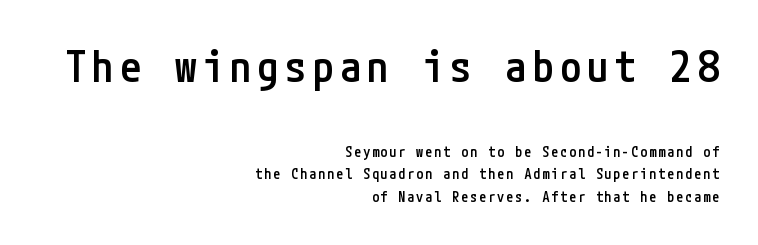
Posture: upright roman. A normal amount of white space separates one row of letters from the next. The letters in the upper block stand taller than those in the block below. Has an underline been added? It has not.
